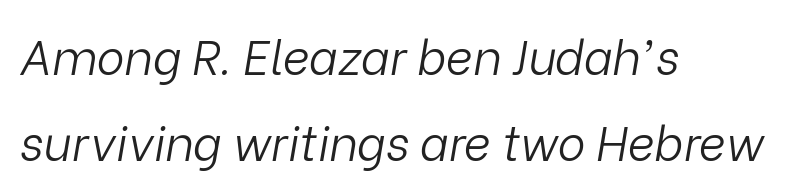
The image shows 47 px light type, italic (leaning right); set left-aligned, line spacing 1.84x, normal letter spacing, not underlined; low stroke contrast and a medium x-height.
